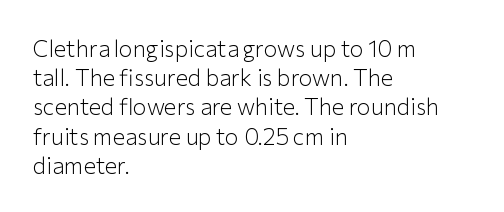
Q: Is the text bold? A: No.
Q: Is the text italic (slanted)? A: No, it is upright.
Q: Is the text underlined? A: No.
Q: How is the paragraph aligned? A: Left-aligned.
Q: Is the spacing between letters normal or unusually wide? A: Normal.
Q: Is the spacing between lines tight, normal or loose? A: Normal.
